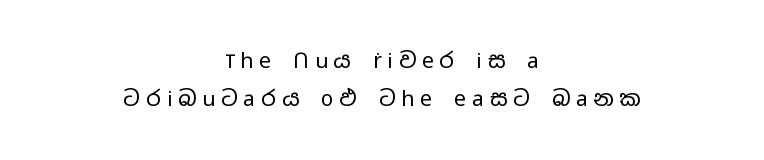
Plain, unruled lines of type. Summary of weight: not heavy and not bold. The rendering positions every line midway between the sides. This sample uses expanded letter spacing, leaving extra air between glyphs.
